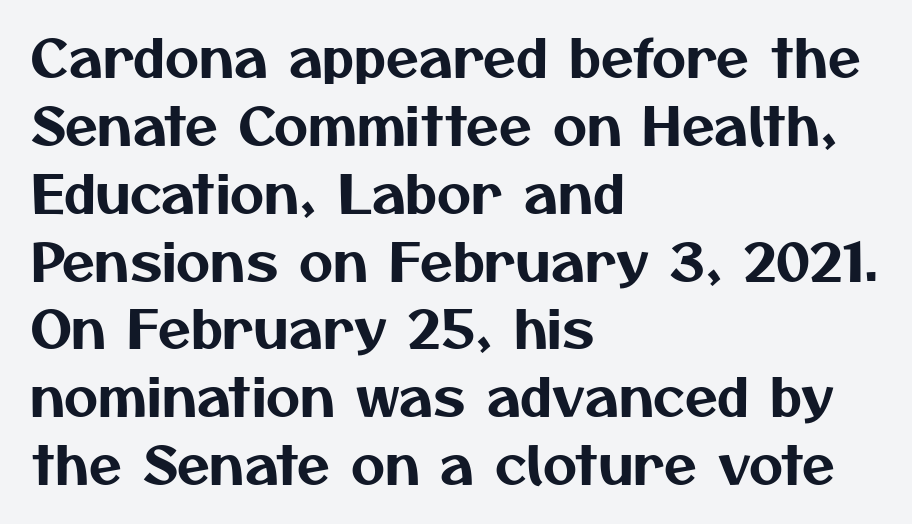
Q: Is the typeface a serif or a sans-serif typeface? A: Sans-serif.
Q: Is the text underlined? A: No.
Q: How is the paragraph aligned? A: Left-aligned.
Q: Is the spacing between letters normal or unusually wide? A: Normal.
Q: Is the spacing between lines tight, normal or loose? A: Normal.
Q: Width (condensed, normal, or wide)? A: Normal.
Q: Stroke contrast? A: Medium.
Q: x-height? A: Medium.
Q: Monospaced? A: No.
